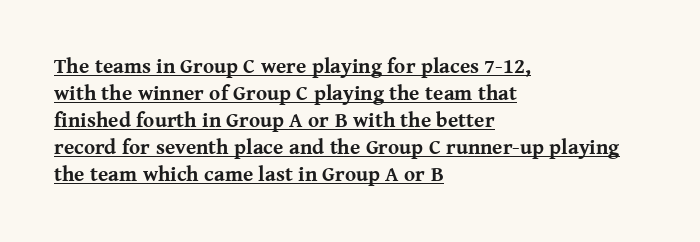
{"italic": "no", "bold": "yes", "underline": "yes", "align": "left", "line_spacing": "normal", "line_spacing_ratio": 1.29, "letter_spacing": "normal", "letter_spacing_em": 0.0, "glyph_px": 21}
